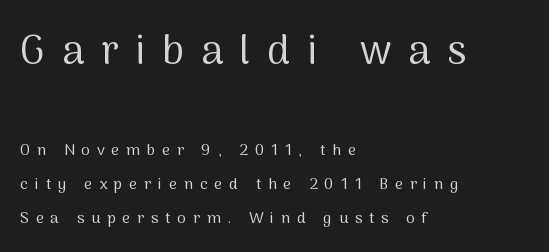
Q: Is the text bold? A: No.
Q: Is the text italic (slanted)? A: No, it is upright.
Q: Is the typeface a serif or a sans-serif typeface? A: Sans-serif.
Q: Is the text underlined? A: No.
Q: How is the paragraph aligned? A: Left-aligned.
Q: Is the spacing between letters normal or unusually wide? A: Unusually wide.
Q: Is the spacing between lines tight, normal or loose? A: Loose.
Q: Which block of text is set in a larger size, the first (top) or the second (bottom)? A: The first (top) one.
Q: Width (condensed, normal, or wide)? A: Normal.
Q: Stroke contrast? A: Medium.
Q: x-height? A: Medium.
Q: Monospaced? A: No.
